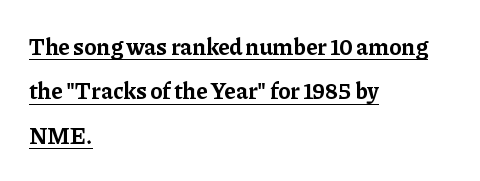
{"italic": "no", "bold": "yes", "underline": "yes", "align": "left", "line_spacing": "loose", "line_spacing_ratio": 1.93, "letter_spacing": "normal", "letter_spacing_em": 0.0, "glyph_px": 23}
